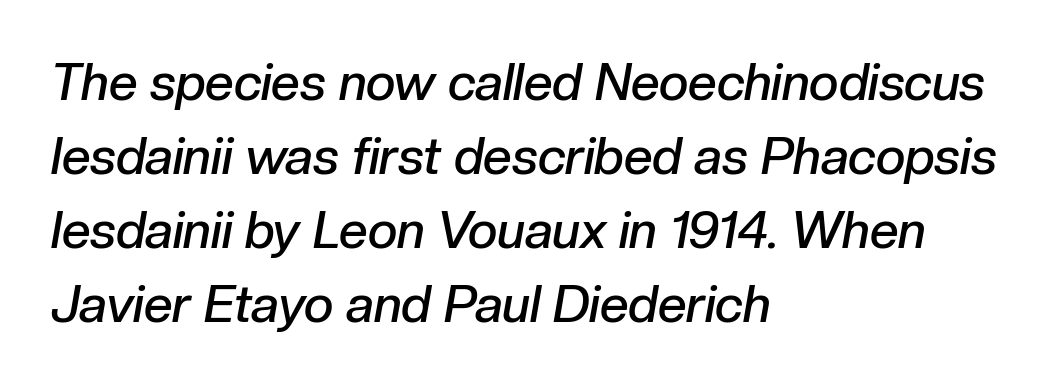
The image shows 51 px semibold type, italic (leaning right); set left-aligned, normal line spacing (1.45x), normal letter spacing, not underlined; low stroke contrast and a medium x-height.
